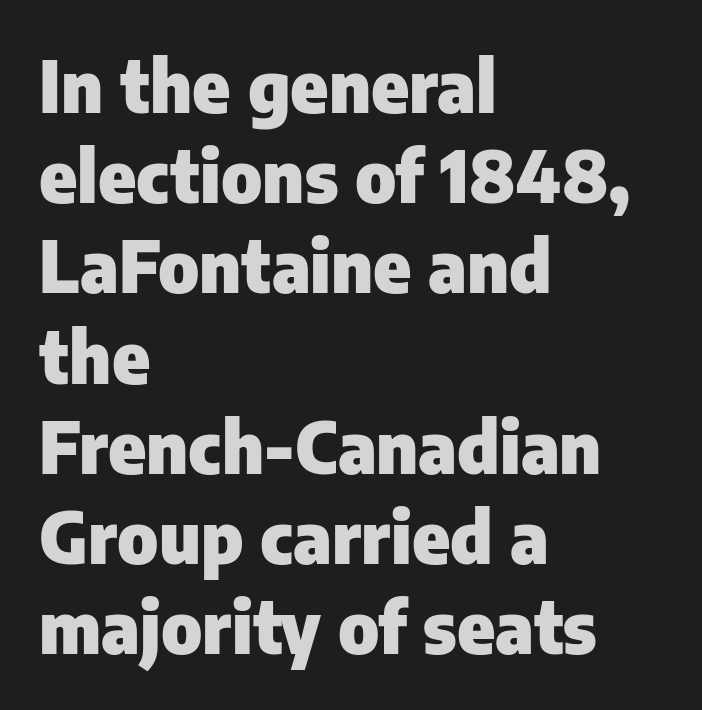
Q: Is the text bold? A: Yes.
Q: Is the text italic (slanted)? A: No, it is upright.
Q: Is the typeface a serif or a sans-serif typeface? A: Sans-serif.
Q: Is the text underlined? A: No.
Q: How is the paragraph aligned? A: Left-aligned.
Q: Is the spacing between letters normal or unusually wide? A: Normal.
Q: Is the spacing between lines tight, normal or loose? A: Normal.
Q: Width (condensed, normal, or wide)? A: Normal.
Q: Stroke contrast? A: Low.
Q: x-height? A: Medium.
Q: Monospaced? A: No.
